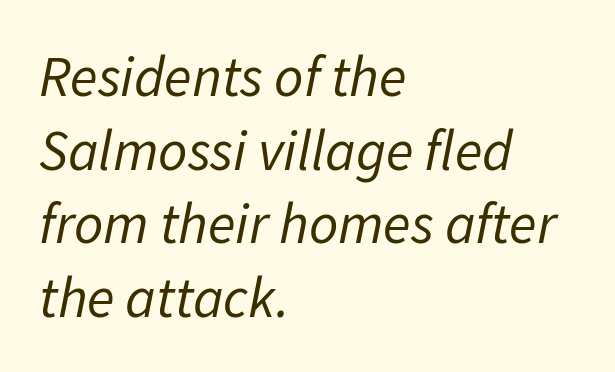
{"italic": "yes", "lean": "right", "slant_degrees": 11, "bold": "no", "weight": "regular", "width": "normal", "stroke_contrast": "low", "x_height": "medium", "monospaced": "no", "underline": "no", "align": "left", "line_spacing": "normal", "line_spacing_ratio": 1.29, "letter_spacing": "normal", "letter_spacing_em": 0.0, "glyph_px": 57}
